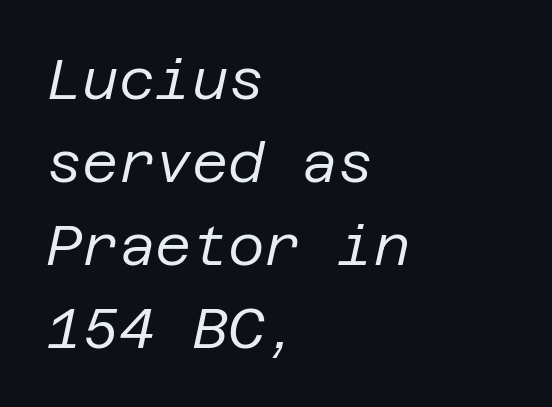
Q: Is the text bold? A: No.
Q: Is the text italic (slanted)? A: Yes, it leans right by about 12 degrees.
Q: Is the text underlined? A: No.
Q: How is the paragraph aligned? A: Left-aligned.
Q: Is the spacing between letters normal or unusually wide? A: Normal.
Q: Is the spacing between lines tight, normal or loose? A: Normal.
Q: Width (condensed, normal, or wide)? A: Normal.
Q: Stroke contrast? A: Low.
Q: x-height? A: Large.
